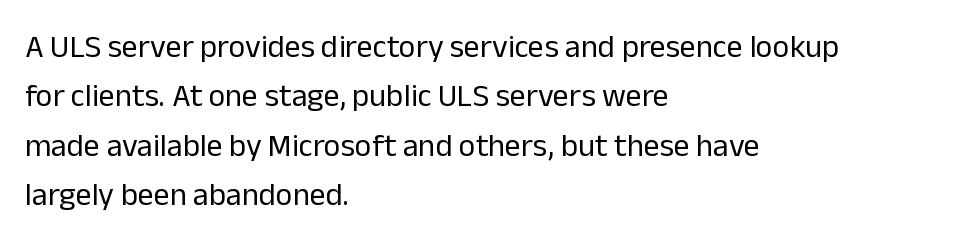
Q: Is the text bold? A: No.
Q: Is the text italic (slanted)? A: No, it is upright.
Q: Is the typeface a serif or a sans-serif typeface? A: Sans-serif.
Q: Is the text underlined? A: No.
Q: How is the paragraph aligned? A: Left-aligned.
Q: Is the spacing between letters normal or unusually wide? A: Normal.
Q: Is the spacing between lines tight, normal or loose? A: Normal.
Q: Width (condensed, normal, or wide)? A: Normal.
Q: Stroke contrast? A: Low.
Q: x-height? A: Medium.
Q: Monospaced? A: No.
